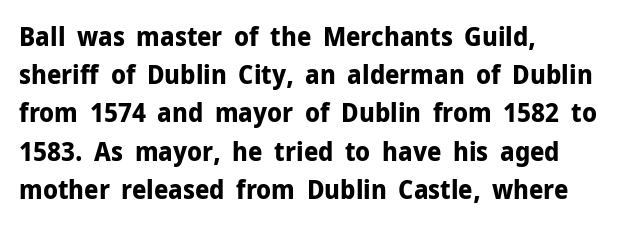
{"italic": "no", "bold": "yes", "underline": "no", "align": "left", "line_spacing": "normal", "line_spacing_ratio": 1.47, "letter_spacing": "normal", "letter_spacing_em": 0.0, "glyph_px": 26}
